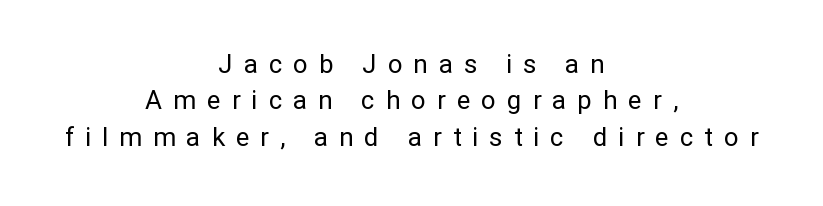
The zone under the glyphs is completely vacant. Regular leading. Stroke thickness stays within the range of a standard reading face or lighter. The typography opts for an upright posture over an oblique one.
